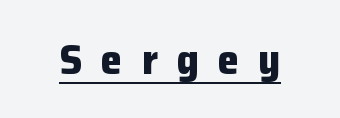
The image shows 43 px bold sans-serif type, upright; set unusually wide letter spacing (+0.44 em), underlined; low stroke contrast and a medium x-height.
